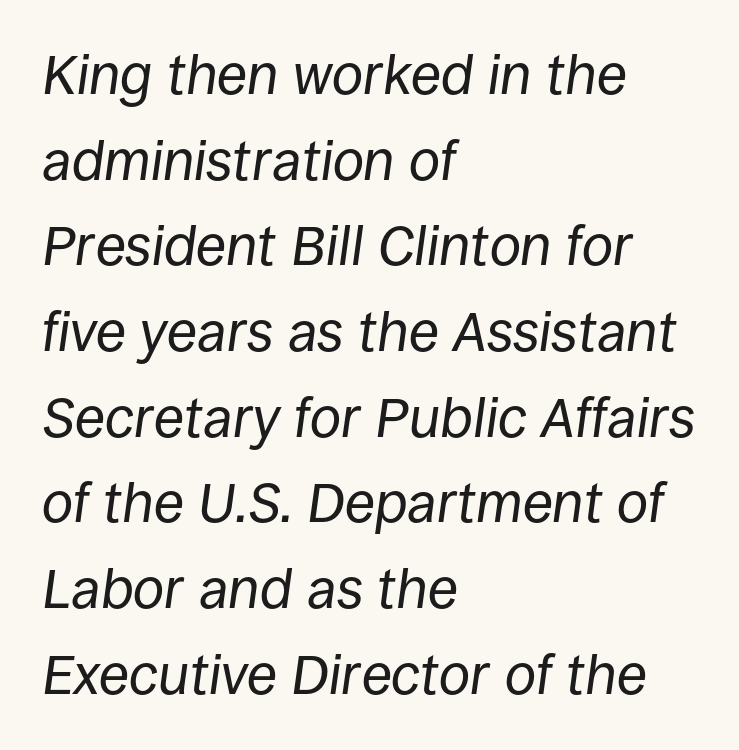
Q: Is the text bold? A: No.
Q: Is the text italic (slanted)? A: Yes, it leans right by about 8 degrees.
Q: Is the text underlined? A: No.
Q: How is the paragraph aligned? A: Left-aligned.
Q: Is the spacing between letters normal or unusually wide? A: Normal.
Q: Is the spacing between lines tight, normal or loose? A: Normal.
Q: Width (condensed, normal, or wide)? A: Normal.
Q: Stroke contrast? A: Low.
Q: x-height? A: Large.
Q: Monospaced? A: No.
